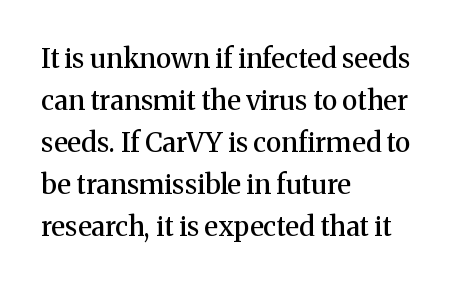
{"italic": "no", "bold": "semi", "underline": "no", "align": "left", "line_spacing": "normal", "line_spacing_ratio": 1.56, "letter_spacing": "normal", "letter_spacing_em": 0.0, "glyph_px": 27}
